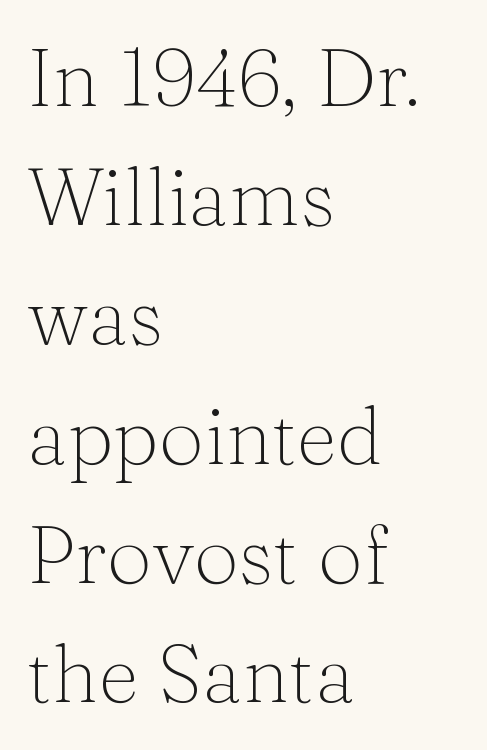
{"serif": "yes", "italic": "no", "bold": "no", "weight": "light", "width": "normal", "stroke_contrast": "medium", "x_height": "medium", "monospaced": "no", "underline": "no", "align": "left", "line_spacing": "normal", "line_spacing_ratio": 1.49, "letter_spacing": "normal", "letter_spacing_em": 0.0, "glyph_px": 80}
